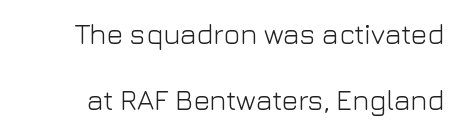
{"serif": "no", "italic": "no", "bold": "no", "weight": "light", "width": "normal", "stroke_contrast": "low", "x_height": "medium", "monospaced": "no", "underline": "no", "line_spacing": "loose", "line_spacing_ratio": 2.34, "letter_spacing": "normal", "letter_spacing_em": 0.0, "glyph_px": 28}
